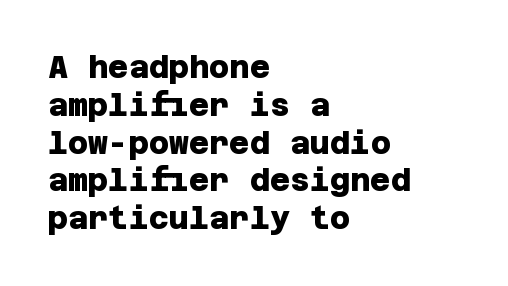
The image shows 31 px heavy sans-serif type; set left-aligned, line spacing 1.22x, normal letter spacing, not underlined; low stroke contrast and a large x-height.
